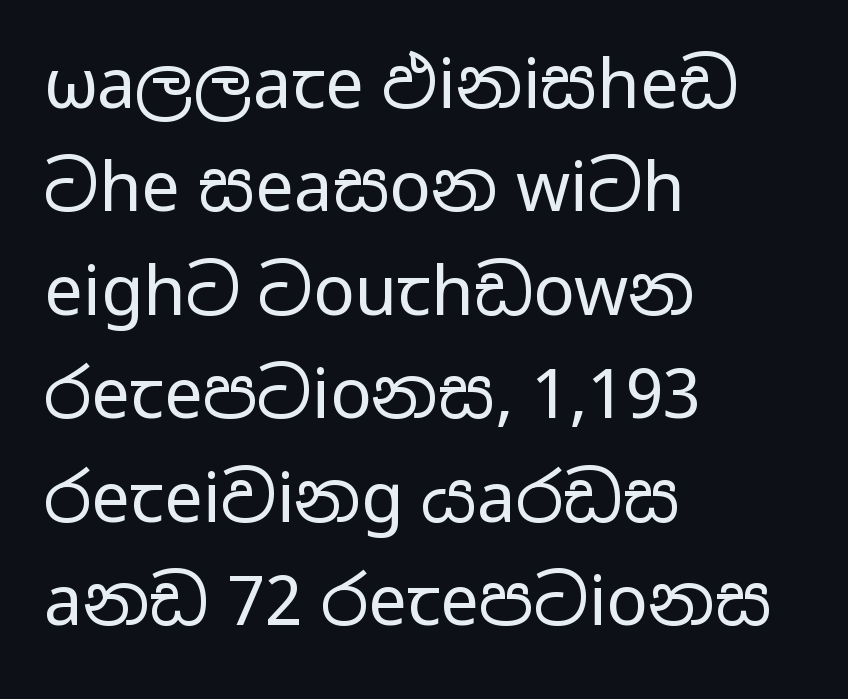
Q: Is the text bold? A: No.
Q: Is the text italic (slanted)? A: No, it is upright.
Q: Is the typeface a serif or a sans-serif typeface? A: Sans-serif.
Q: Is the text underlined? A: No.
Q: How is the paragraph aligned? A: Left-aligned.
Q: Is the spacing between letters normal or unusually wide? A: Normal.
Q: Is the spacing between lines tight, normal or loose? A: Normal.
Q: Width (condensed, normal, or wide)? A: Wide.
Q: Stroke contrast? A: Low.
Q: x-height? A: Medium.
Q: Monospaced? A: No.
